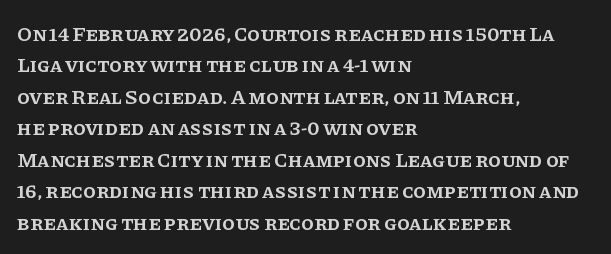
The glyphs have the mass of a demibold cut, below bold. The compositor pushed each line to the left boundary. The passage shown is not underscored anywhere. Caption: standard tracking, unaltered. Reading down the column, the eye jumps a familiar distance to each next line. The axis of the letterforms is exactly vertical.
